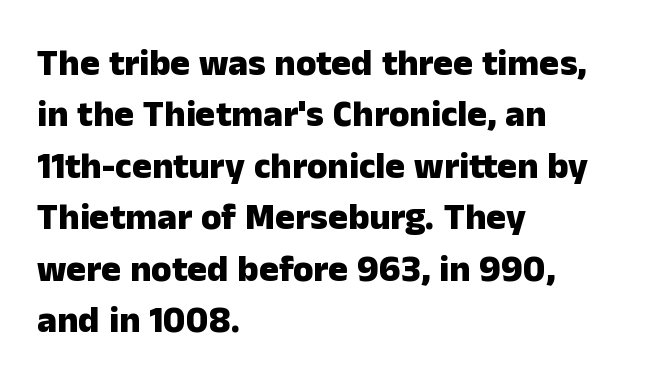
{"serif": "no", "italic": "no", "bold": "yes", "weight": "heavy", "width": "normal", "stroke_contrast": "low", "x_height": "medium", "monospaced": "no", "underline": "no", "align": "left", "line_spacing": "normal", "line_spacing_ratio": 1.39, "letter_spacing": "normal", "letter_spacing_em": 0.0, "glyph_px": 37}
